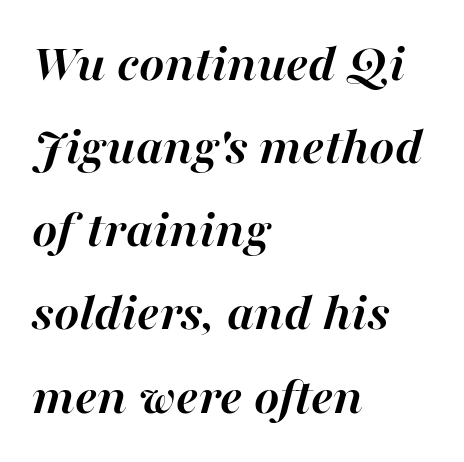
{"italic": "yes", "lean": "right", "slant_degrees": 16, "bold": "yes", "weight": "semibold", "width": "normal", "stroke_contrast": "high", "x_height": "medium", "monospaced": "no", "underline": "no", "align": "left", "line_spacing": "normal", "line_spacing_ratio": 1.54, "letter_spacing": "normal", "letter_spacing_em": 0.0, "glyph_px": 54}
